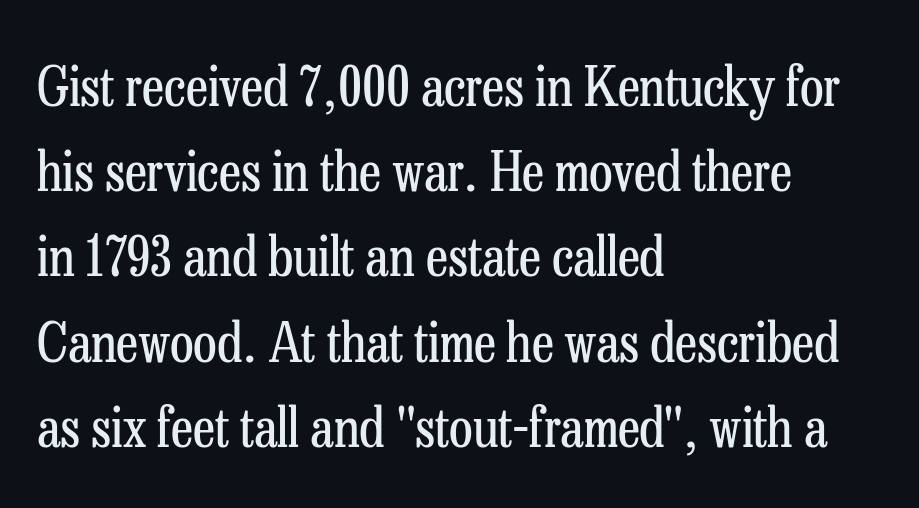
Q: Is the text bold? A: No.
Q: Is the text italic (slanted)? A: No, it is upright.
Q: Is the typeface a serif or a sans-serif typeface? A: Serif.
Q: Is the text underlined? A: No.
Q: How is the paragraph aligned? A: Left-aligned.
Q: Is the spacing between letters normal or unusually wide? A: Normal.
Q: Is the spacing between lines tight, normal or loose? A: Normal.
Q: Width (condensed, normal, or wide)? A: Condensed.
Q: Stroke contrast? A: Low.
Q: x-height? A: Medium.
Q: Monospaced? A: No.
